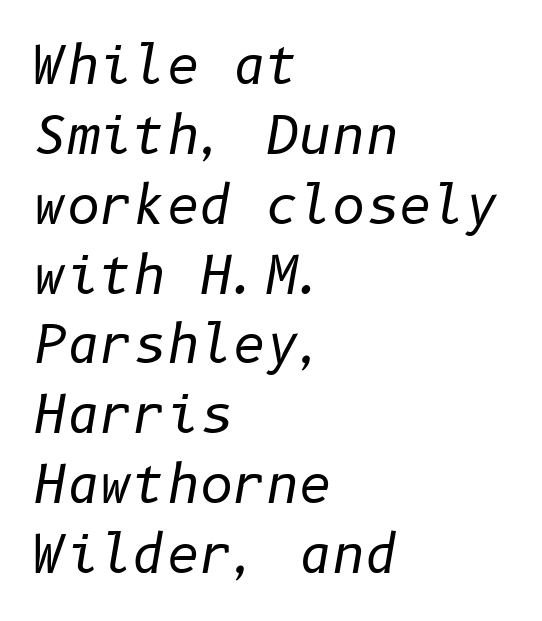
Q: Is the text bold? A: No.
Q: Is the text italic (slanted)? A: Yes, it leans right by about 10 degrees.
Q: Is the text underlined? A: No.
Q: How is the paragraph aligned? A: Left-aligned.
Q: Is the spacing between letters normal or unusually wide? A: Normal.
Q: Is the spacing between lines tight, normal or loose? A: Normal.
Q: Width (condensed, normal, or wide)? A: Normal.
Q: Stroke contrast? A: Low.
Q: x-height? A: Medium.
